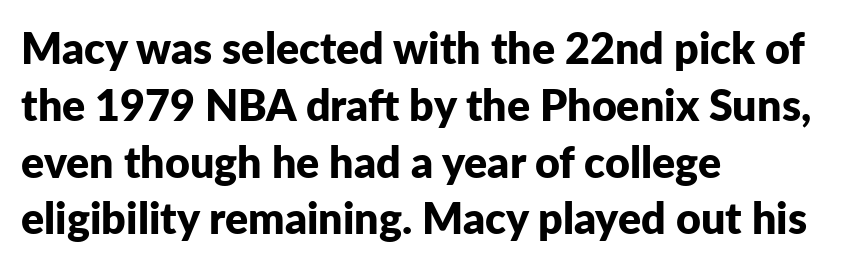
The image shows 43 px bold sans-serif type, upright; set left-aligned, normal line spacing (1.32x), normal letter spacing, not underlined; low stroke contrast and a medium x-height.
